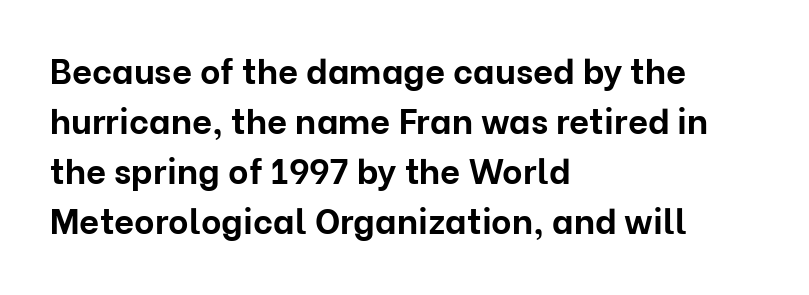
If you drew a line through each stem, it would be perfectly vertical. Is the letter spacing exaggerated? No — it looks like the ordinary default. Visually the block forms a straight wall on the left and a jagged coastline on the right. Are there feet on the stems? There aren't — it's a sans. The rendering uses a bold face; every stroke is thick and dark. Here the designer chose a conventional face with non-uniform glyph widths.
